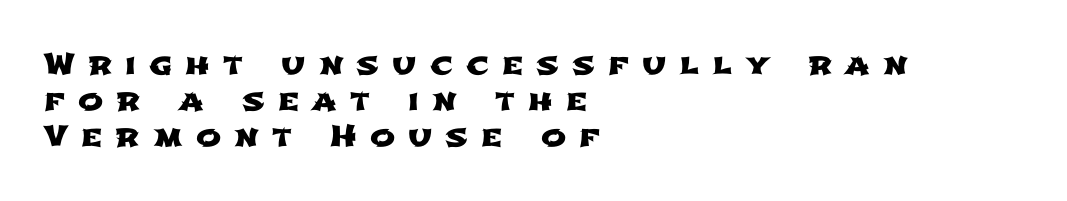
Alignment: flush left. The letters carry no serifs — their stems end cleanly without finishing strokes. The space directly below the letters is spotless. Look at the tracking — it's clearly loosened, letters drifting apart. These lines are rendered in a variable-pitch font.
